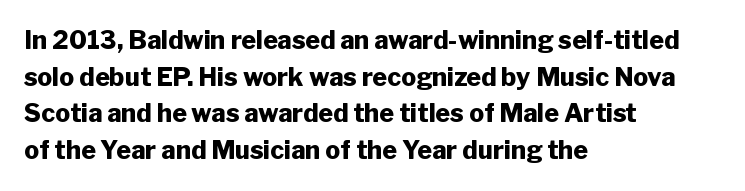
Compared with an ordinary text face, these strokes are far heavier — a full bold. Tall strokes in this sample are plumb rather than angled. Reading down the block, your eye returns to a fixed left position each line. The space directly below the letters is spotless. Leading matches the norm, producing a regular column. The type is set solid horizontally, with unmodified tracking.
